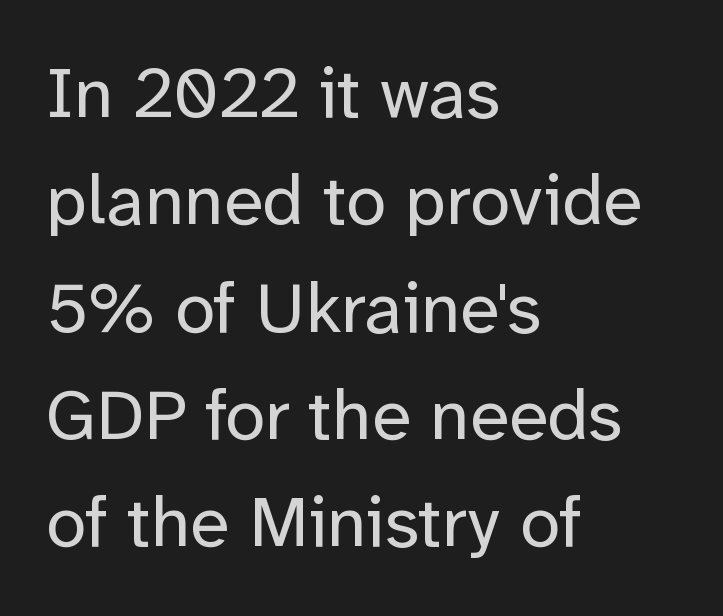
Bold? No — there's no thickening of the strokes. No word sits above an underline. Is this a fixed-width face? No — the glyphs have proportional, varying widths. This sample uses a sans-serif face.
